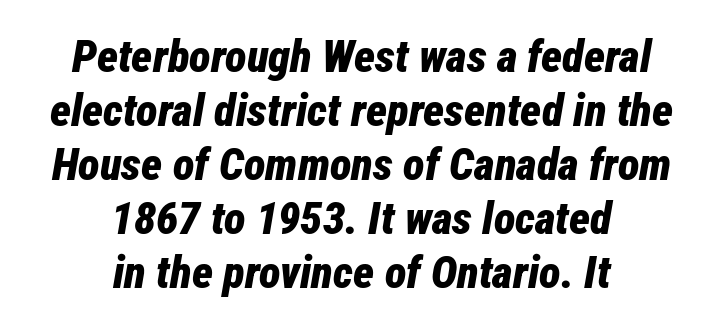
{"italic": "yes", "lean": "right", "slant_degrees": 12, "bold": "yes", "weight": "bold", "width": "condensed", "stroke_contrast": "low", "x_height": "medium", "monospaced": "no", "underline": "no", "align": "center", "line_spacing_ratio": 1.2, "letter_spacing": "normal", "letter_spacing_em": 0.0, "glyph_px": 45}
